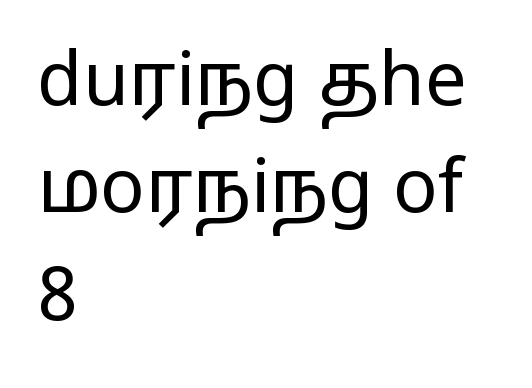
The passage shown is not bold in any degree. Which margin do the lines hug? The left one — the right edge is uneven. Tracking value appears to be zero — textbook default spacing. You could not count columns in this text — the font is proportionally spaced.
